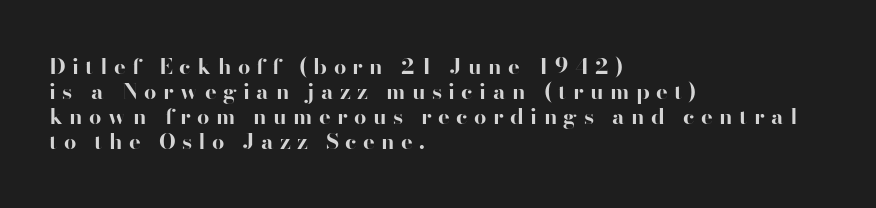
{"italic": "no", "bold": "yes", "underline": "no", "align": "left", "line_spacing": "tight", "line_spacing_ratio": 1.14, "letter_spacing": "wide", "letter_spacing_em": 0.29, "glyph_px": 22}
